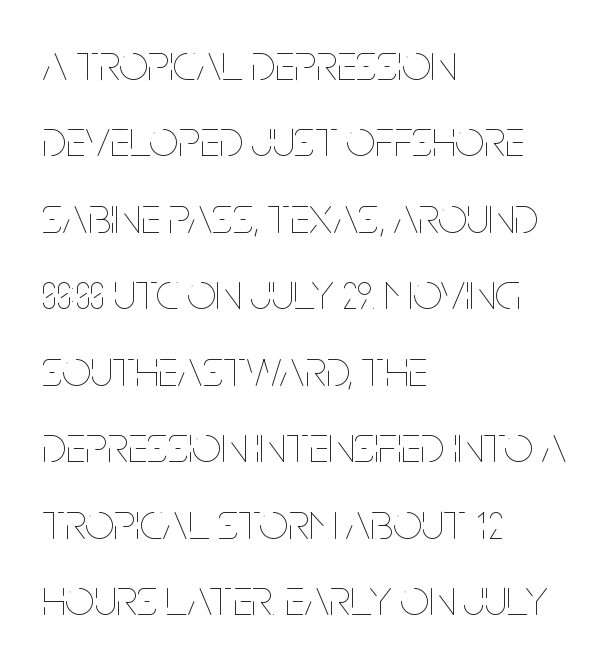
The image shows 51 px thin, condensed type, upright; set left-aligned, normal line spacing (1.5x), normal letter spacing, not underlined; low stroke contrast and a large x-height.
